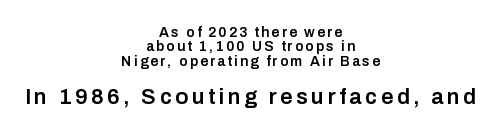
{"italic": "no", "bold": "semi", "underline": "no", "align": "center", "line_spacing": "tight", "line_spacing_ratio": 1.02, "larger_block": "second", "size_ratio": 1.57, "glyph_px": 22}
